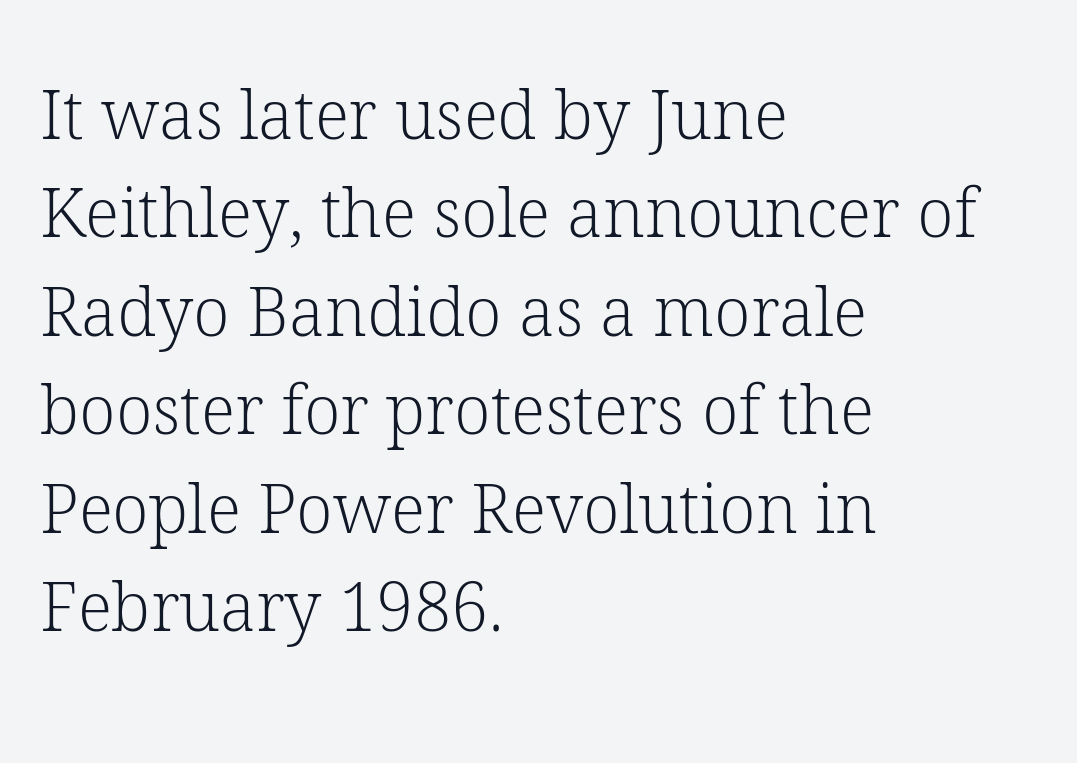
Q: Is the text bold? A: No.
Q: Is the text italic (slanted)? A: No, it is upright.
Q: Is the typeface a serif or a sans-serif typeface? A: Serif.
Q: Is the text underlined? A: No.
Q: How is the paragraph aligned? A: Left-aligned.
Q: Is the spacing between letters normal or unusually wide? A: Normal.
Q: Is the spacing between lines tight, normal or loose? A: Normal.
Q: Width (condensed, normal, or wide)? A: Normal.
Q: Stroke contrast? A: Low.
Q: x-height? A: Medium.
Q: Monospaced? A: No.
